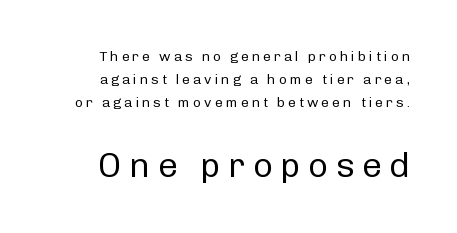
Q: Is the text bold? A: No.
Q: Is the text italic (slanted)? A: No, it is upright.
Q: Is the typeface a serif or a sans-serif typeface? A: Sans-serif.
Q: Is the text underlined? A: No.
Q: Is the spacing between letters normal or unusually wide? A: Unusually wide.
Q: Is the spacing between lines tight, normal or loose? A: Normal.
Q: Which block of text is set in a larger size, the first (top) or the second (bottom)? A: The second (bottom) one.
Q: Width (condensed, normal, or wide)? A: Normal.
Q: Stroke contrast? A: Low.
Q: x-height? A: Medium.
Q: Monospaced? A: No.
